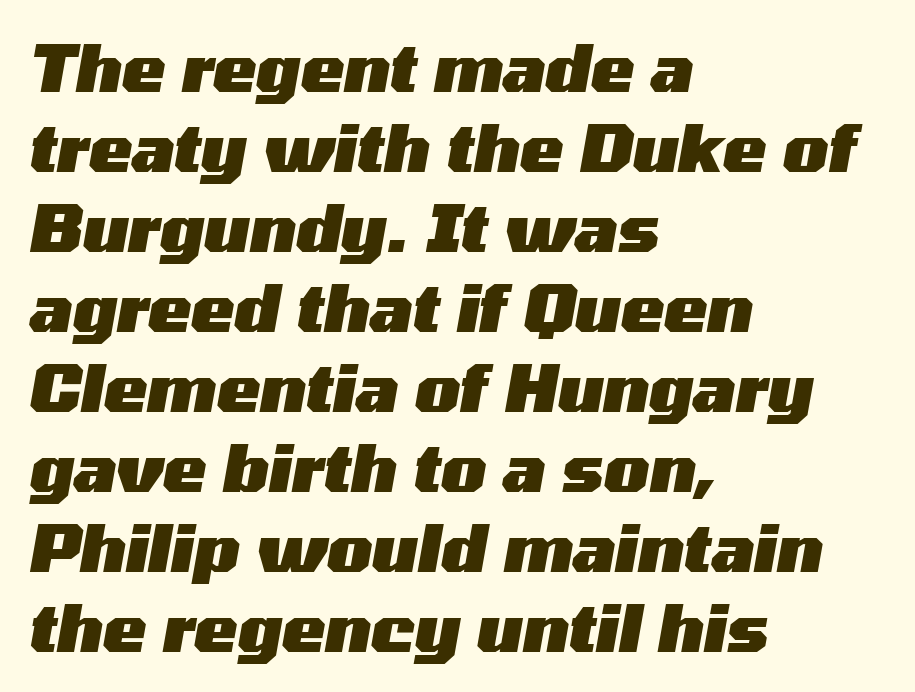
The image shows 65 px heavy, wide type, italic (leaning right); set left-aligned, line spacing 1.23x, normal letter spacing, not underlined; medium stroke contrast and a medium x-height.
